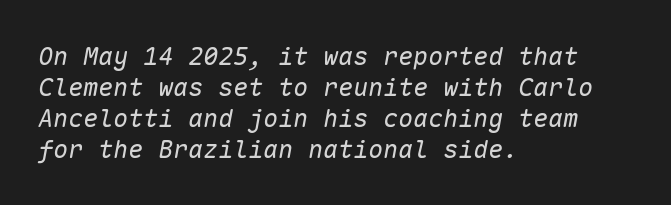
The image shows 25 px text type, italic (leaning right); set left-aligned, line spacing 1.24x, normal letter spacing, not underlined.
